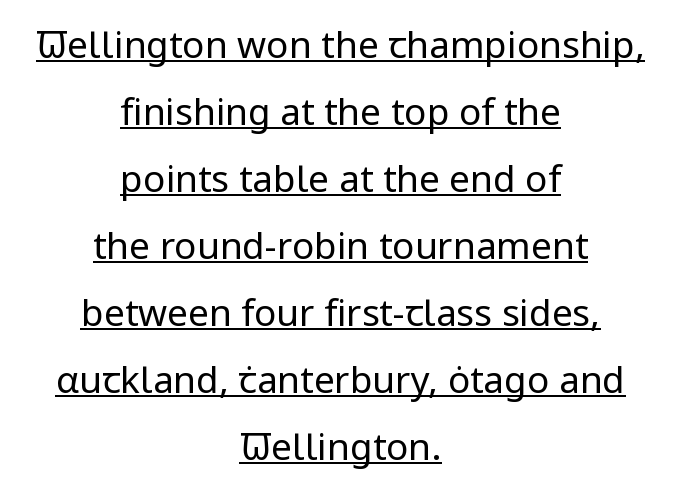
{"serif": "no", "italic": "no", "bold": "no", "weight": "regular", "width": "normal", "stroke_contrast": "low", "x_height": "medium", "monospaced": "no", "underline": "yes", "align": "center", "line_spacing_ratio": 1.81, "letter_spacing": "normal", "letter_spacing_em": 0.0, "glyph_px": 37}
